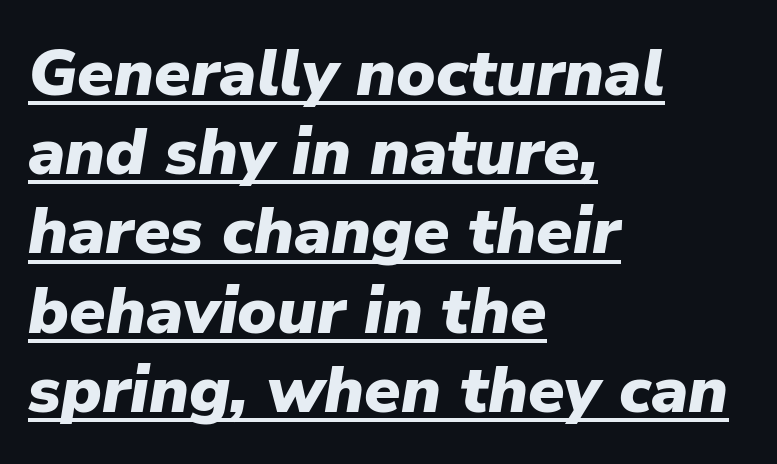
The image shows 66 px heavy type, italic (leaning right); set left-aligned, line spacing 1.2x, normal letter spacing, underlined; low stroke contrast and a medium x-height.
